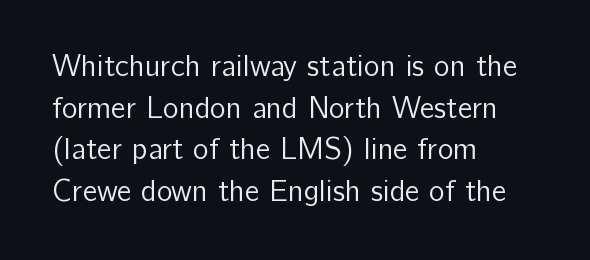
Is there any slant? The stems are plumb. No chunkiness to these letters — they're not bold. The glyphs in this specimen are sans serif. These lines keep a tight, regular rhythm from letter to letter. A normal amount of white space separates one row of letters from the next.
